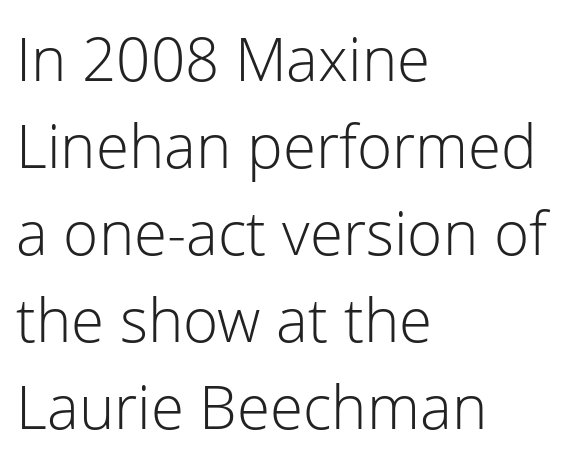
{"serif": "no", "italic": "no", "bold": "no", "weight": "light", "width": "normal", "stroke_contrast": "low", "x_height": "medium", "monospaced": "no", "underline": "no", "align": "left", "line_spacing": "normal", "line_spacing_ratio": 1.45, "letter_spacing": "normal", "letter_spacing_em": 0.0, "glyph_px": 60}
